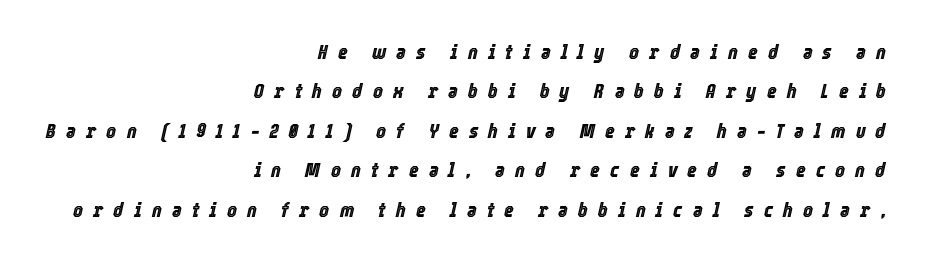
These lines have a slow, spaced-out rhythm from letter to letter. Rule under the text: the space is simply empty. Slanted lettering throughout. The setting favours the right margin, as signatures and pull-quotes sometimes do.
